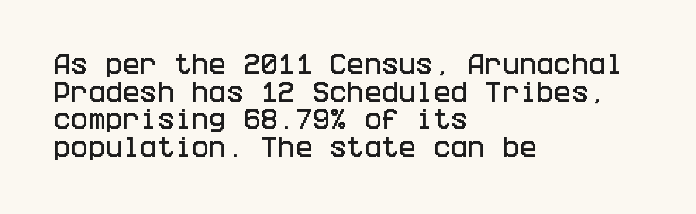
The line texture is even and compact thanks to regular tracking. These lines stack with their left ends in a neat column. The lettering stays uniformly vertical, giving the passage a roman look. Check the space under the baseline: it is left empty.
